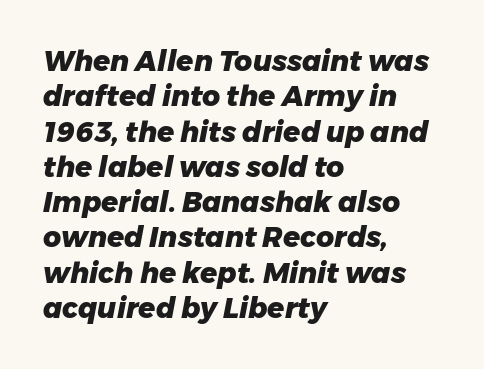
{"italic": "yes", "lean": "right", "slant_degrees": 11, "bold": "yes", "weight": "heavy", "width": "normal", "stroke_contrast": "low", "x_height": "medium", "monospaced": "no", "underline": "no", "align": "left", "line_spacing": "normal", "line_spacing_ratio": 1.26, "letter_spacing": "normal", "letter_spacing_em": 0.0, "glyph_px": 28}
